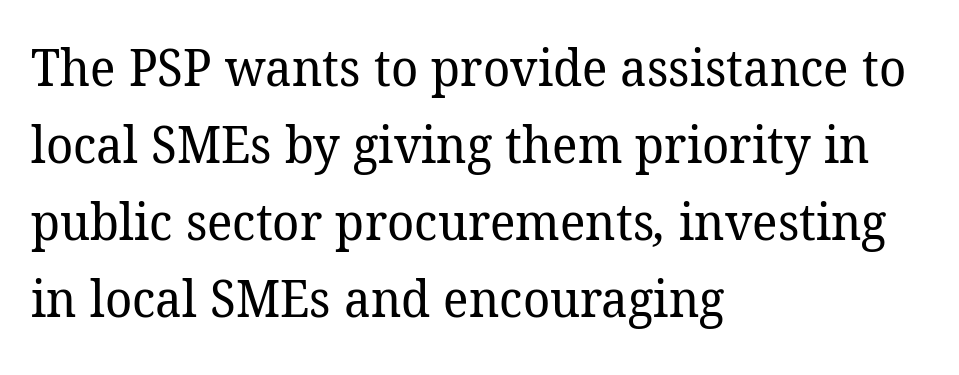
The image shows 51 px regular-weight serif type; set left-aligned, normal line spacing (1.51x), normal letter spacing, not underlined; low stroke contrast and a medium x-height.
